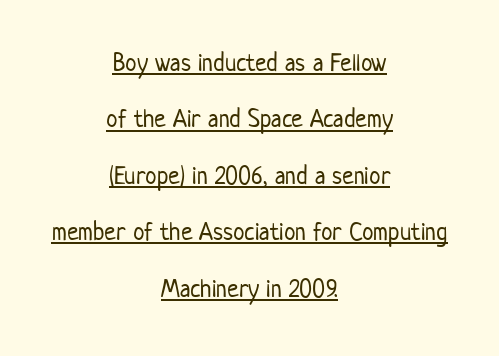
Q: Is the text bold? A: No.
Q: Is the text italic (slanted)? A: No, it is upright.
Q: Is the text underlined? A: Yes.
Q: How is the paragraph aligned? A: Centered.
Q: Is the spacing between letters normal or unusually wide? A: Normal.
Q: Is the spacing between lines tight, normal or loose? A: Loose.
